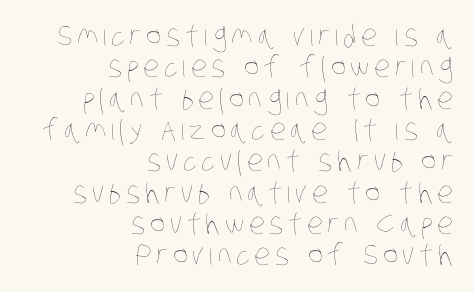
Q: Is the text bold? A: No.
Q: Is the text underlined? A: No.
Q: How is the paragraph aligned? A: Right-aligned.
Q: Is the spacing between lines tight, normal or loose? A: Tight.
Q: Width (condensed, normal, or wide)? A: Condensed.
Q: Stroke contrast? A: Low.
Q: x-height? A: Large.
Q: Monospaced? A: No.
